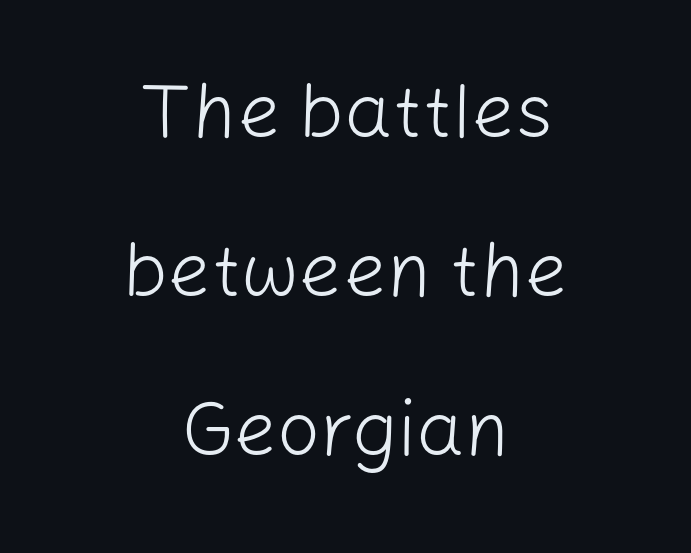
Q: Is the text bold? A: No.
Q: Is the text italic (slanted)? A: No, it is upright.
Q: Is the typeface a serif or a sans-serif typeface? A: Sans-serif.
Q: Is the text underlined? A: No.
Q: How is the paragraph aligned? A: Centered.
Q: Is the spacing between letters normal or unusually wide? A: Normal.
Q: Is the spacing between lines tight, normal or loose? A: Loose.
Q: Width (condensed, normal, or wide)? A: Normal.
Q: Stroke contrast? A: Low.
Q: x-height? A: Medium.
Q: Monospaced? A: No.
